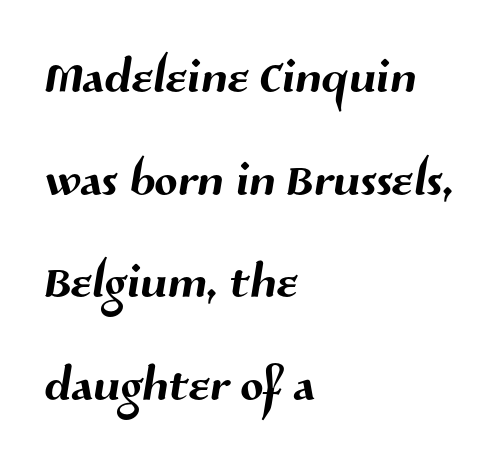
Q: Is the typeface a serif or a sans-serif typeface? A: Sans-serif.
Q: Is the text underlined? A: No.
Q: How is the paragraph aligned? A: Left-aligned.
Q: Is the spacing between letters normal or unusually wide? A: Normal.
Q: Is the spacing between lines tight, normal or loose? A: Normal.
Q: Width (condensed, normal, or wide)? A: Normal.
Q: Stroke contrast? A: Medium.
Q: x-height? A: Medium.
Q: Monospaced? A: No.
